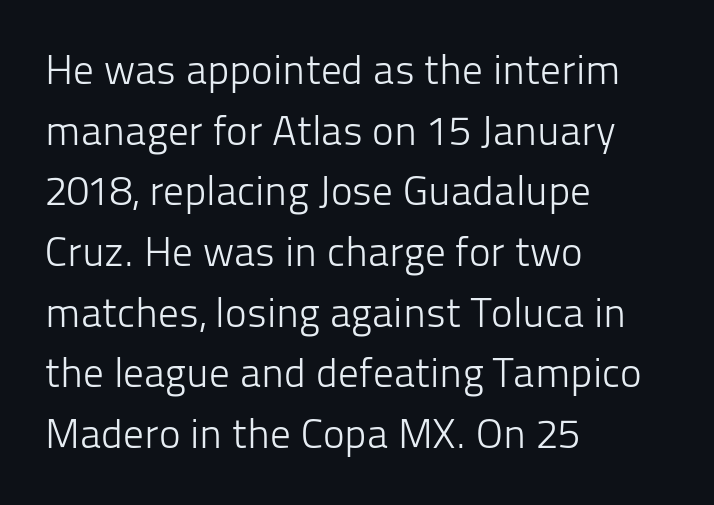
The image shows 41 px light sans-serif type, upright; set left-aligned, normal line spacing (1.48x), normal letter spacing, not underlined; low stroke contrast and a medium x-height.
